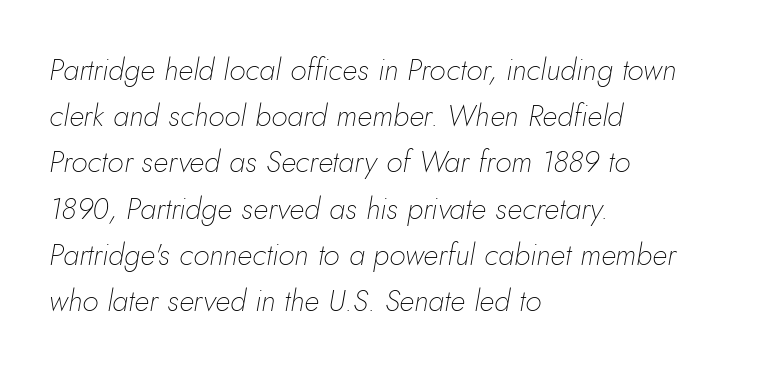
Horizontally, the lines are justified to the leading edge only. Glyph-to-glyph distance matches everyday printed text. A bare baseline throughout the passage. Each stroke keeps to a modest, everyday thickness or less. In terms of leading, this rendering sits right in the middle.
